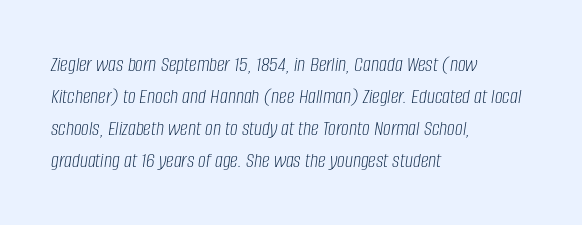
The strip under each line holds only bare page. Each stroke keeps to a modest, everyday thickness or less. The leading is moderate, giving the passage an even texture. Typeset ragged right — the left edge is the straight one. The passage shown has conventional tracking throughout. The specimen reads as italic at a glance.
